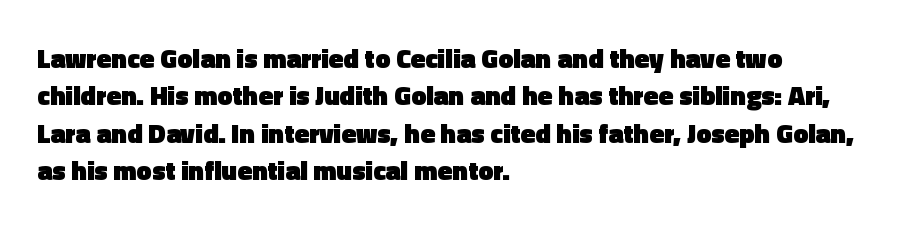
{"italic": "no", "bold": "yes", "underline": "no", "align": "left", "line_spacing": "normal", "line_spacing_ratio": 1.38, "letter_spacing": "normal", "letter_spacing_em": 0.0, "glyph_px": 27}
